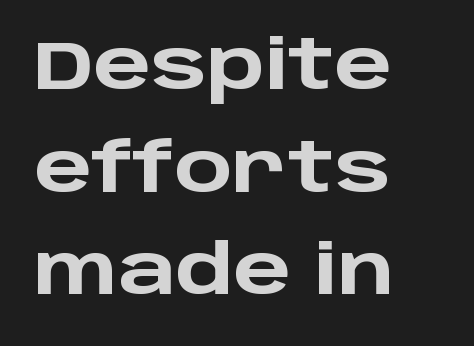
Q: Is the text bold? A: Yes.
Q: Is the text italic (slanted)? A: No, it is upright.
Q: Is the typeface a serif or a sans-serif typeface? A: Sans-serif.
Q: Is the text underlined? A: No.
Q: How is the paragraph aligned? A: Left-aligned.
Q: Is the spacing between letters normal or unusually wide? A: Normal.
Q: Is the spacing between lines tight, normal or loose? A: Normal.
Q: Width (condensed, normal, or wide)? A: Wide.
Q: Stroke contrast? A: Low.
Q: x-height? A: Large.
Q: Monospaced? A: No.
